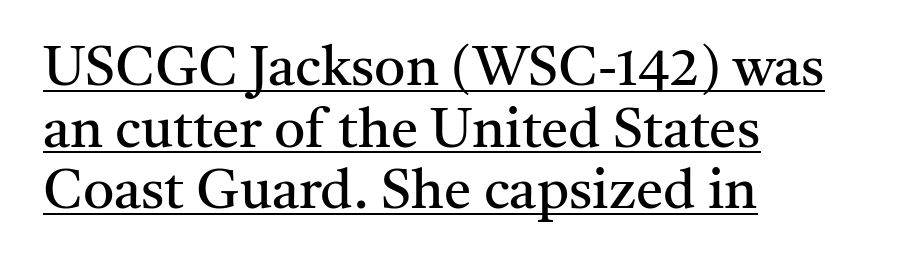
{"serif": "yes", "italic": "no", "bold": "no", "weight": "regular", "width": "normal", "stroke_contrast": "medium", "x_height": "medium", "monospaced": "no", "underline": "yes", "align": "left", "line_spacing": "tight", "line_spacing_ratio": 1.12, "letter_spacing": "normal", "letter_spacing_em": 0.0, "glyph_px": 55}
